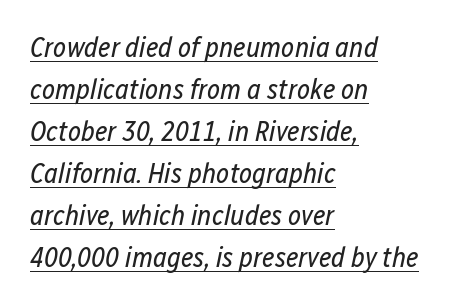
The image shows 28 px regular-weight, condensed type, italic (leaning right); set left-aligned, normal line spacing (1.5x), normal letter spacing, underlined; low stroke contrast and a medium x-height.
